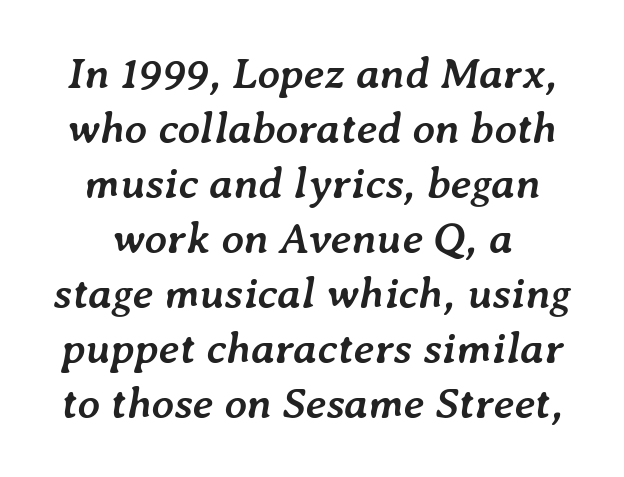
Character widths vary here, with narrow letters taking less room than wide ones. Each word holds together tightly as a unit, with standard inter-letter gaps. Each new line begins a customary step beneath the previous one. Check under the words: just untouched page. An italicized treatment has been applied to the whole sample.
